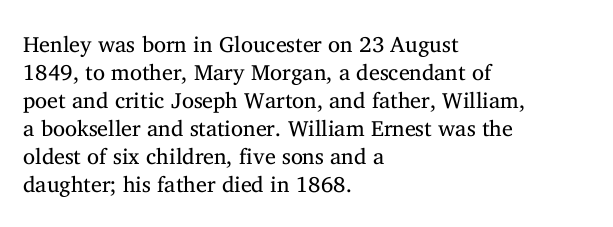
No extra ink here — the face is not bold. Students, observe: this is what conventionally led text looks like. Visually the block forms a straight wall on the left and a jagged coastline on the right. Clear beneath every line of the passage.
